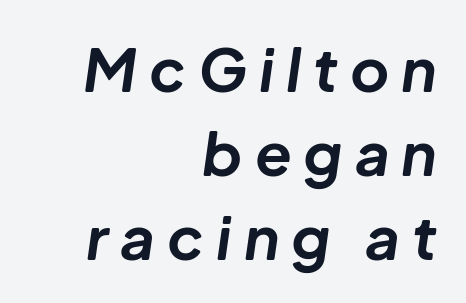
The glyphs look as if they've been sheared to an angle. The specimen omits any rule beneath the text block's lines. A typesetter would call this proportional, since set widths differ per character. The sample has been set heavy, in full bold. Letter spacing: wide. These lines sit exactly where default settings would place them.
